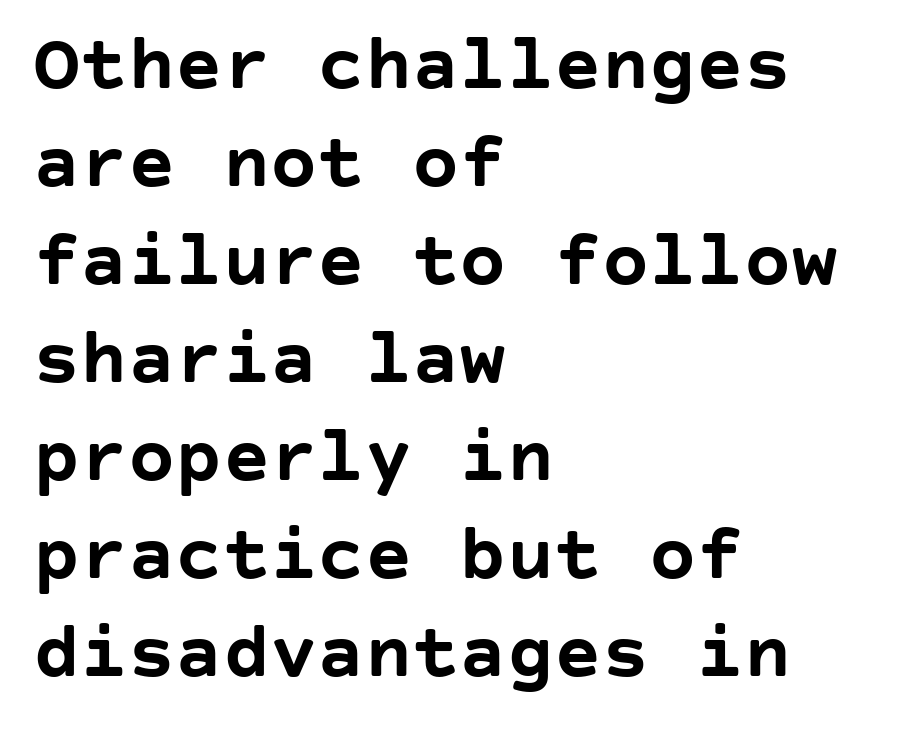
{"serif": "no", "italic": "no", "bold": "yes", "weight": "semibold", "width": "normal", "stroke_contrast": "low", "x_height": "large", "underline": "no", "align": "left", "line_spacing_ratio": 1.24, "letter_spacing": "normal", "letter_spacing_em": 0.0, "glyph_px": 79}
